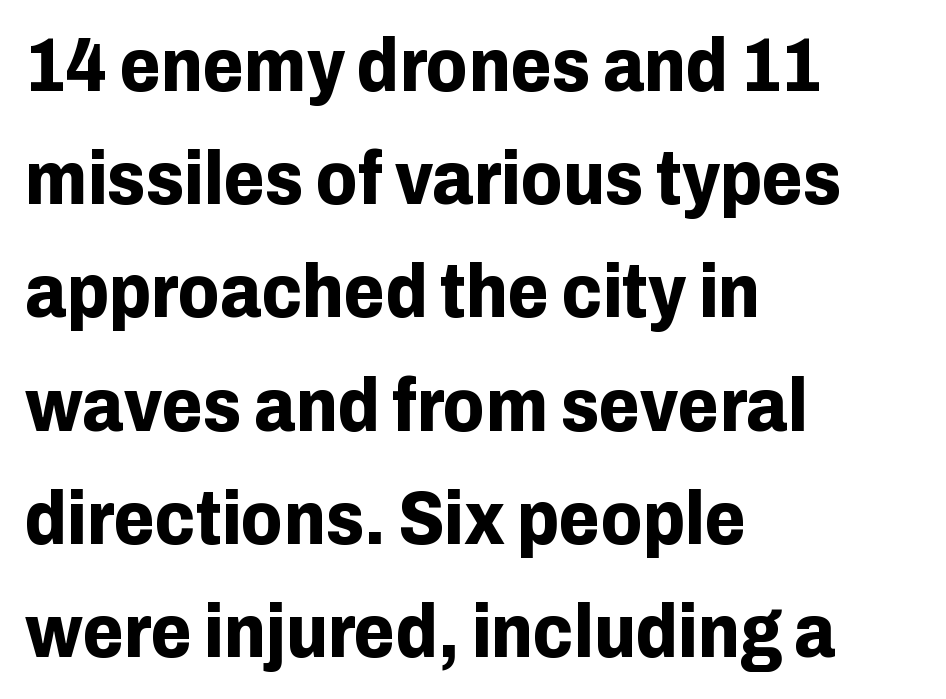
The image shows 75 px bold sans-serif type, upright; set left-aligned, normal line spacing (1.51x), normal letter spacing, not underlined; low stroke contrast and a medium x-height.
